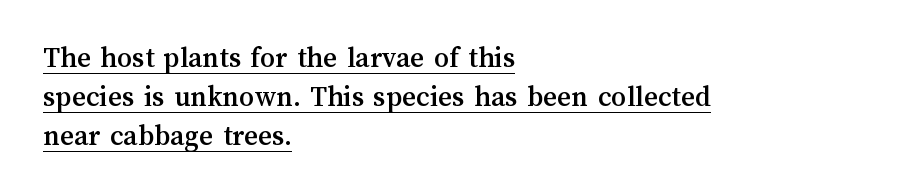
Character widths vary here, with narrow letters taking less room than wide ones. Alignment: flush left. The vertical gap from one line to the next is medium. The tracking reads as untouched default to a designer's eye. The glyphs are accompanied by a horizontal stroke just below them.
